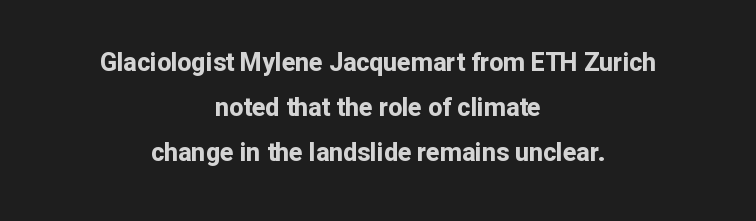
Q: Is the text bold? A: Yes.
Q: Is the text italic (slanted)? A: No, it is upright.
Q: Is the text underlined? A: No.
Q: How is the paragraph aligned? A: Centered.
Q: Is the spacing between letters normal or unusually wide? A: Normal.
